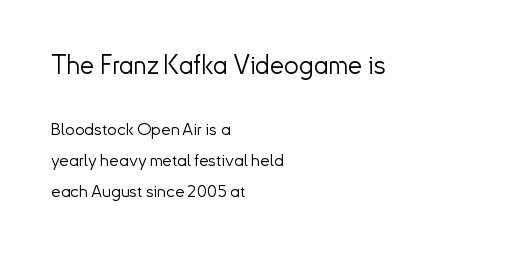
The image shows 26 px text type, upright; set left-aligned, line spacing 1.84x, normal letter spacing, not underlined; the first (top) block is 1.53x larger.
